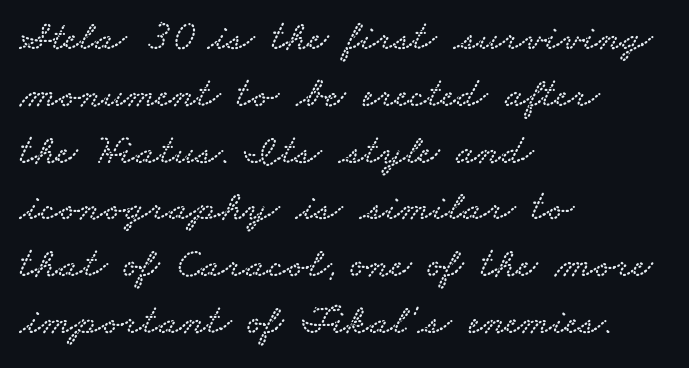
Q: Is the typeface a serif or a sans-serif typeface? A: Serif.
Q: Is the text underlined? A: No.
Q: How is the paragraph aligned? A: Left-aligned.
Q: Is the spacing between letters normal or unusually wide? A: Normal.
Q: Is the spacing between lines tight, normal or loose? A: Normal.
Q: Width (condensed, normal, or wide)? A: Wide.
Q: Stroke contrast? A: Low.
Q: x-height? A: Small.
Q: Monospaced? A: No.
